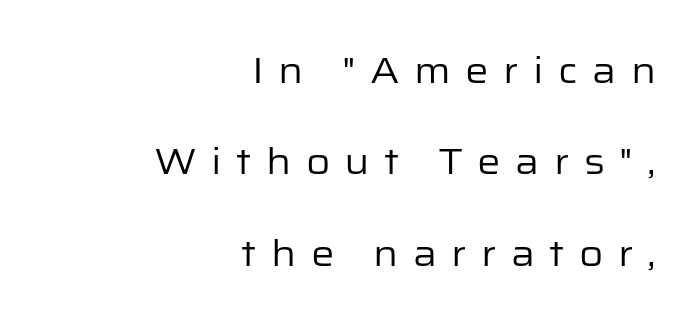
Q: Is the text bold? A: No.
Q: Is the text italic (slanted)? A: No, it is upright.
Q: Is the typeface a serif or a sans-serif typeface? A: Sans-serif.
Q: Is the text underlined? A: No.
Q: How is the paragraph aligned? A: Right-aligned.
Q: Is the spacing between letters normal or unusually wide? A: Unusually wide.
Q: Is the spacing between lines tight, normal or loose? A: Loose.
Q: Width (condensed, normal, or wide)? A: Normal.
Q: Stroke contrast? A: Low.
Q: x-height? A: Medium.
Q: Monospaced? A: No.
